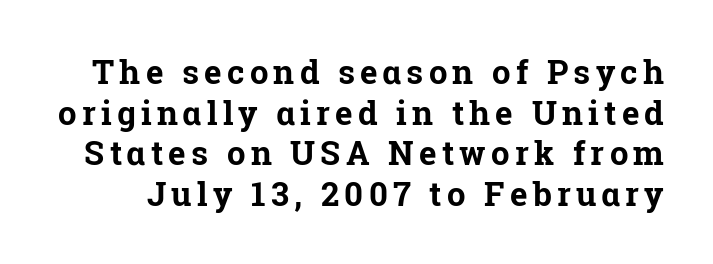
The image shows 33 px bold serif type, upright; set line spacing 1.23x, not underlined; low stroke contrast and a medium x-height.
